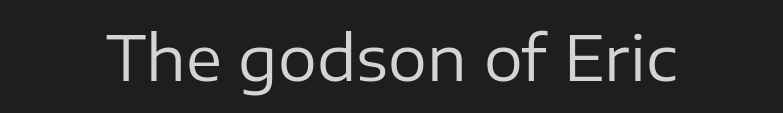
Spacing between characters is what you'd get straight out of the box. Nothing sits at the stroke ends, so this counts as sans-serif. Ascenders rise straight up at ninety degrees. The passage shown is not underscored anywhere. Summary of weight: not heavy and not bold. Proportional: the letters do not fall into vertical columns.
